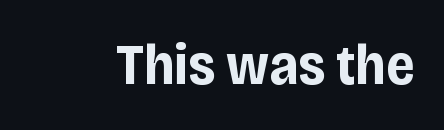
The image shows 57 px bold, condensed sans-serif type, upright; set normal letter spacing, not underlined; low stroke contrast and a large x-height.
